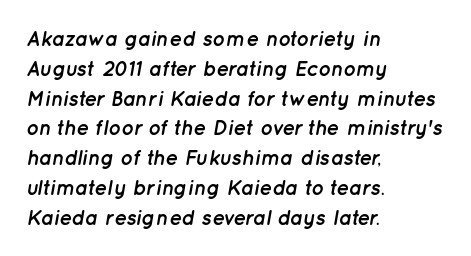
Q: Is the text bold? A: Yes.
Q: Is the text italic (slanted)? A: Yes, it leans right by about 12 degrees.
Q: Is the text underlined? A: No.
Q: How is the paragraph aligned? A: Left-aligned.
Q: Is the spacing between letters normal or unusually wide? A: Normal.
Q: Is the spacing between lines tight, normal or loose? A: Normal.
